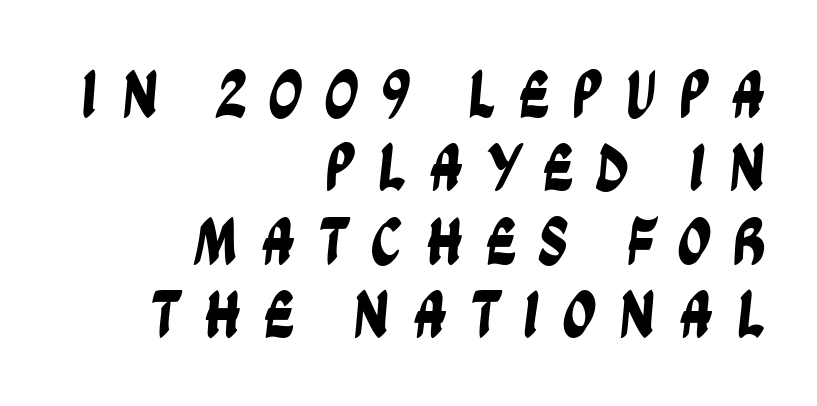
{"serif": "no", "width": "condensed", "stroke_contrast": "low", "x_height": "large", "monospaced": "no", "underline": "no", "align": "right", "line_spacing": "tight", "line_spacing_ratio": 1.08, "letter_spacing": "wide", "letter_spacing_em": 0.32, "glyph_px": 68}
